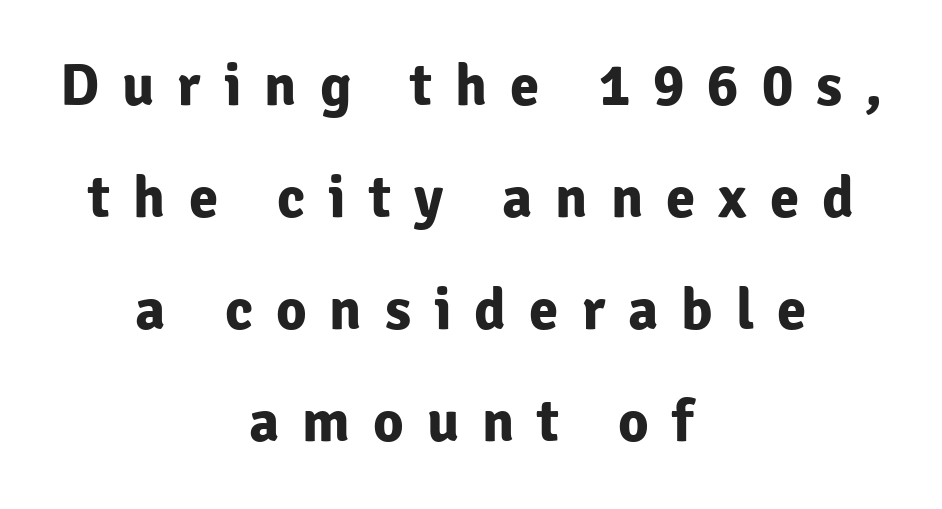
{"serif": "no", "italic": "no", "bold": "yes", "weight": "bold", "width": "normal", "stroke_contrast": "low", "x_height": "medium", "monospaced": "no", "underline": "no", "align": "center", "line_spacing": "loose", "line_spacing_ratio": 1.9, "letter_spacing": "wide", "letter_spacing_em": 0.39, "glyph_px": 59}
